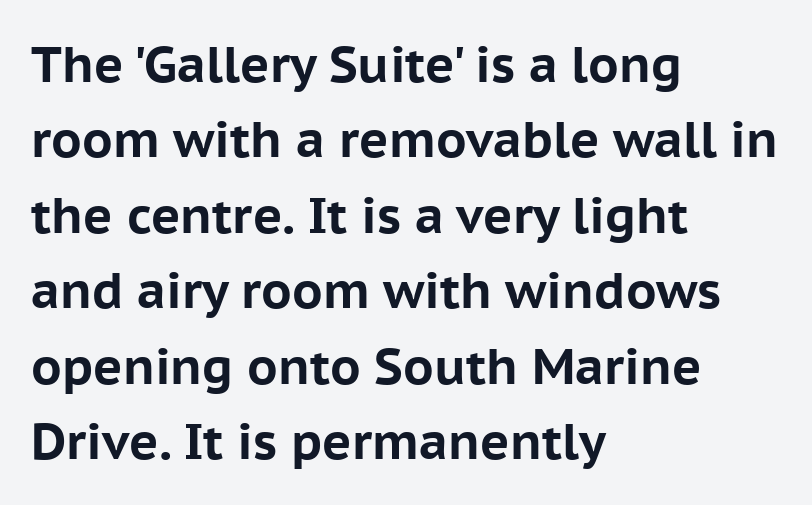
You could not count columns in this text — the font is proportionally spaced. Check where the strokes stop: nothing finishes them off — pure sans. Left-aligned paragraph, ragged on the right. Descenders are the only things crossing below the line. Caption: standard tracking, unaltered.
